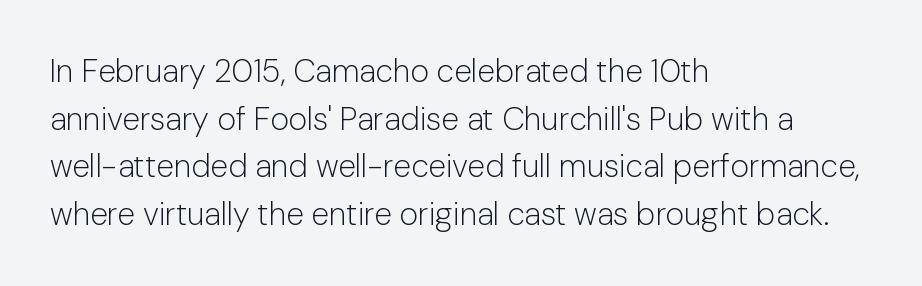
{"serif": "no", "italic": "no", "bold": "no", "weight": "light", "width": "normal", "stroke_contrast": "low", "x_height": "medium", "monospaced": "no", "underline": "no", "align": "left", "line_spacing": "normal", "line_spacing_ratio": 1.49, "letter_spacing": "normal", "letter_spacing_em": 0.0, "glyph_px": 32}
